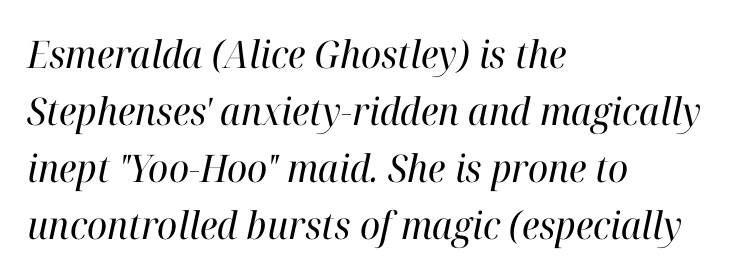
Q: Is the text bold? A: No.
Q: Is the text italic (slanted)? A: Yes, it leans right by about 12 degrees.
Q: Is the typeface a serif or a sans-serif typeface? A: Serif.
Q: Is the text underlined? A: No.
Q: How is the paragraph aligned? A: Left-aligned.
Q: Is the spacing between letters normal or unusually wide? A: Normal.
Q: Is the spacing between lines tight, normal or loose? A: Normal.
Q: Width (condensed, normal, or wide)? A: Normal.
Q: Stroke contrast? A: High.
Q: x-height? A: Medium.
Q: Monospaced? A: No.
